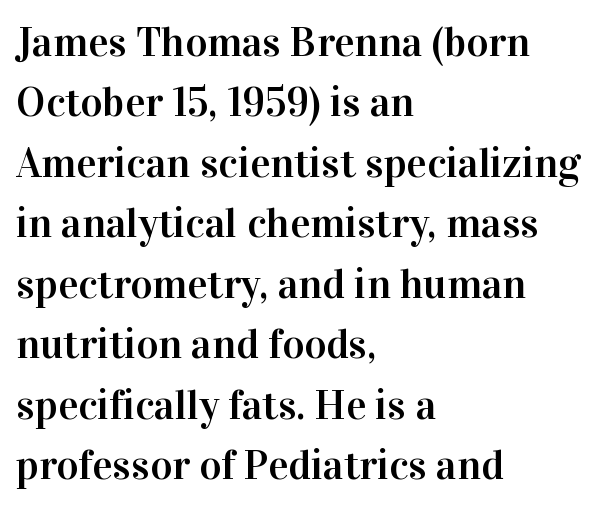
Serifs: yes, visible at the terminals of the letterforms. The axis of the letterforms is exactly vertical. Spacing verdict: proportional, widths tailored to each character. Caption: multi-line text, flush left, ragged right. Underlining? Definitely not there. Short note: letters normally spaced.
